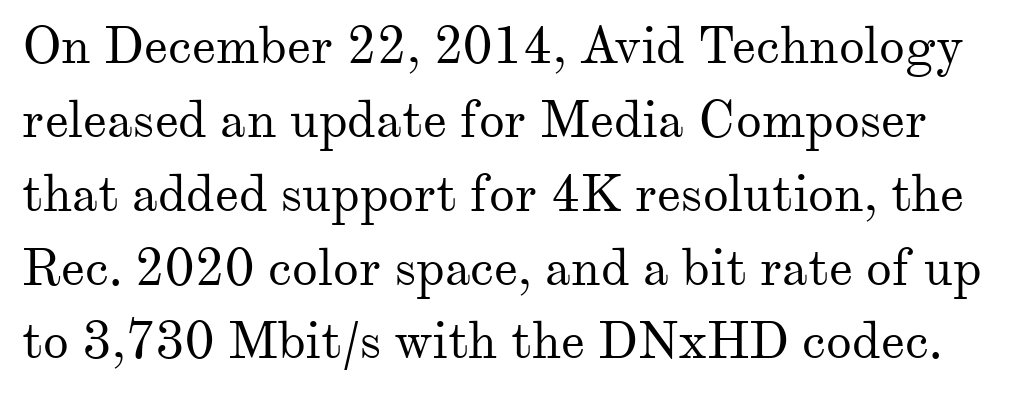
Weight: not bold — regular or lighter. Letter spacing: default. Plain, unruled lines of type. Proportional: the letters do not fall into vertical columns. A typesetter would mark this as roman, not italic.
